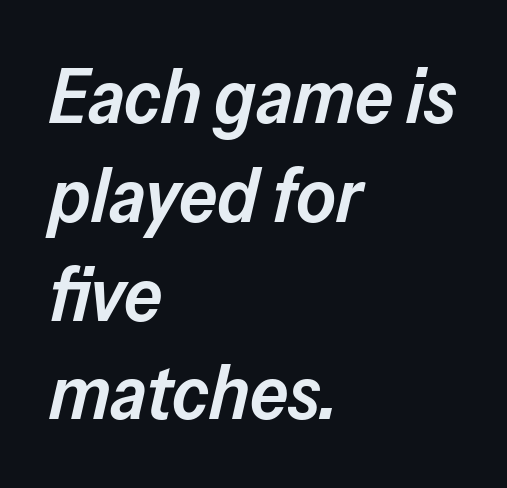
Q: Is the text bold? A: Semi-bold.
Q: Is the text italic (slanted)? A: Yes, it leans right by about 13 degrees.
Q: Is the text underlined? A: No.
Q: How is the paragraph aligned? A: Left-aligned.
Q: Is the spacing between letters normal or unusually wide? A: Normal.
Q: Is the spacing between lines tight, normal or loose? A: Normal.
Q: Width (condensed, normal, or wide)? A: Normal.
Q: Stroke contrast? A: Low.
Q: x-height? A: Medium.
Q: Monospaced? A: No.
